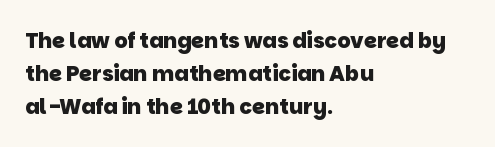
The image shows 21 px bold type; set left-aligned, normal line spacing (1.56x), normal letter spacing, not underlined.
